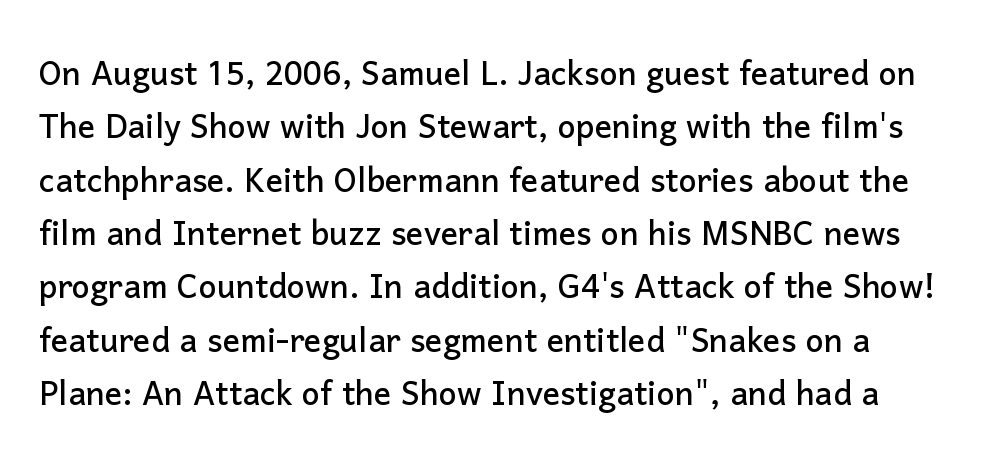
Q: Is the text italic (slanted)? A: No, it is upright.
Q: Is the typeface a serif or a sans-serif typeface? A: Sans-serif.
Q: Is the text underlined? A: No.
Q: How is the paragraph aligned? A: Left-aligned.
Q: Is the spacing between letters normal or unusually wide? A: Normal.
Q: Width (condensed, normal, or wide)? A: Normal.
Q: Stroke contrast? A: Low.
Q: x-height? A: Medium.
Q: Monospaced? A: No.
